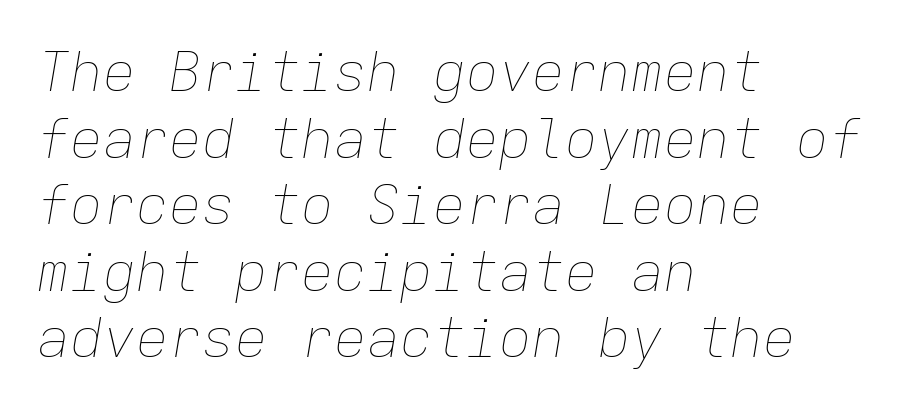
{"italic": "yes", "lean": "right", "slant_degrees": 9, "bold": "no", "weight": "thin", "width": "normal", "stroke_contrast": "low", "x_height": "medium", "monospaced": "yes", "underline": "no", "align": "left", "line_spacing_ratio": 1.21, "letter_spacing": "normal", "letter_spacing_em": 0.0, "glyph_px": 55}
